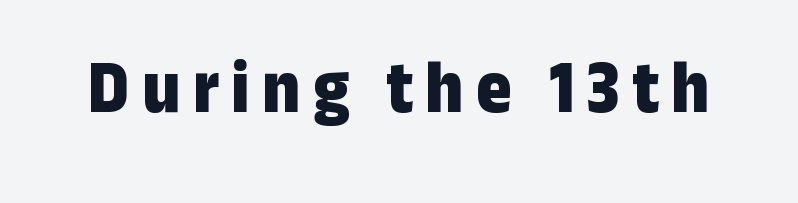
The image shows 76 px bold, condensed sans-serif type, upright; set not underlined; low stroke contrast and a medium x-height.
